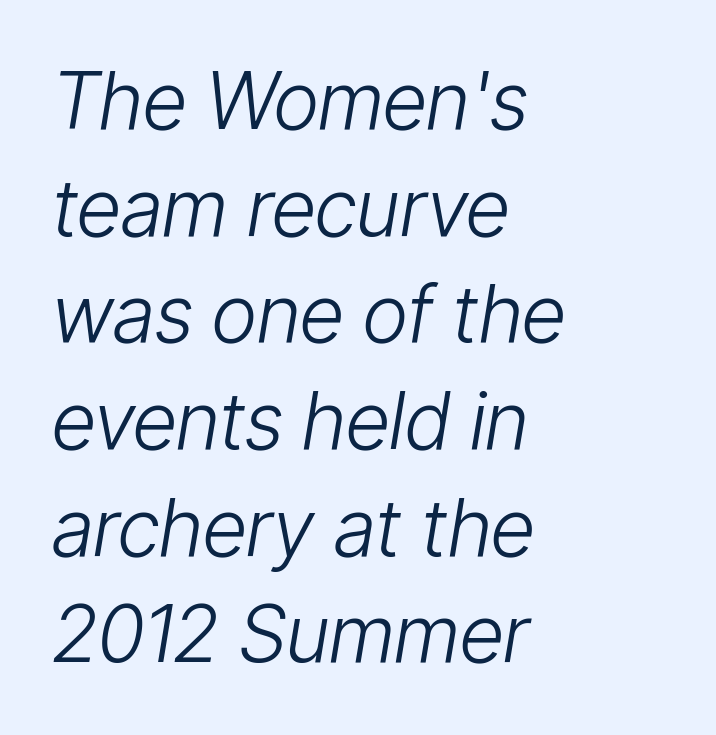
The image shows 79 px light, condensed type, italic (leaning right); set left-aligned, normal line spacing (1.35x), normal letter spacing, not underlined; low stroke contrast and a medium x-height.
